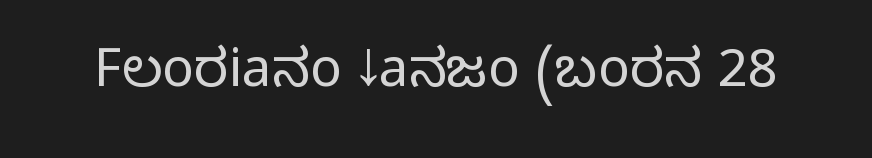
{"serif": "no", "italic": "no", "bold": "no", "weight": "light", "width": "normal", "stroke_contrast": "low", "x_height": "medium", "monospaced": "no", "underline": "no", "letter_spacing": "normal", "letter_spacing_em": 0.0, "glyph_px": 53}
